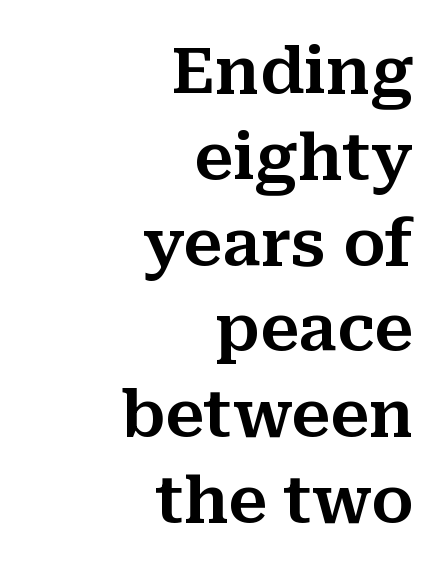
{"serif": "yes", "italic": "no", "width": "normal", "stroke_contrast": "medium", "x_height": "medium", "monospaced": "no", "underline": "no", "align": "right", "line_spacing": "normal", "line_spacing_ratio": 1.34, "letter_spacing": "normal", "letter_spacing_em": 0.0, "glyph_px": 64}
